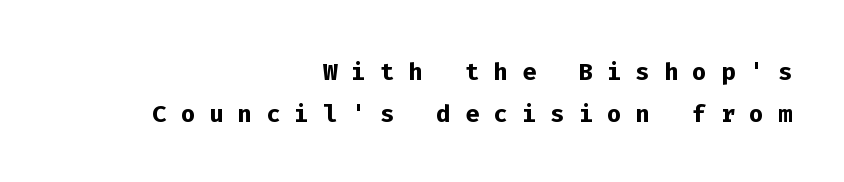
Q: Is the text bold? A: Yes.
Q: Is the text italic (slanted)? A: No, it is upright.
Q: Is the typeface a serif or a sans-serif typeface? A: Sans-serif.
Q: Is the text underlined? A: No.
Q: How is the paragraph aligned? A: Right-aligned.
Q: Is the spacing between letters normal or unusually wide? A: Unusually wide.
Q: Width (condensed, normal, or wide)? A: Normal.
Q: Stroke contrast? A: Low.
Q: x-height? A: Medium.
Q: Monospaced? A: Yes.
